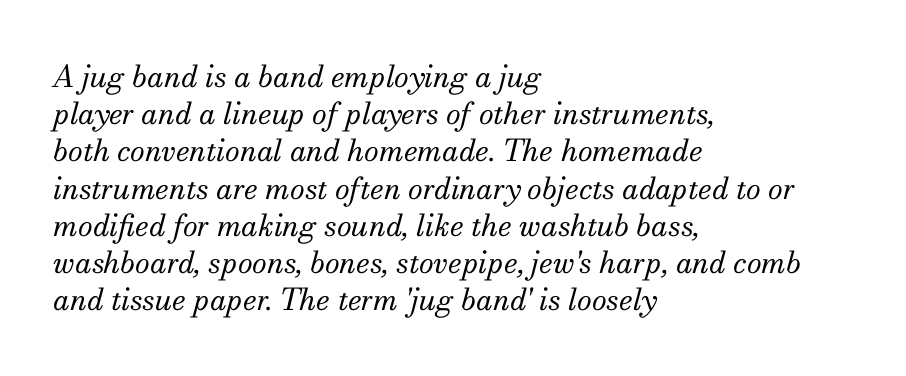
Q: Is the text bold? A: No.
Q: Is the text italic (slanted)? A: Yes, it leans right by about 13 degrees.
Q: Is the typeface a serif or a sans-serif typeface? A: Serif.
Q: Is the text underlined? A: No.
Q: How is the paragraph aligned? A: Left-aligned.
Q: Is the spacing between letters normal or unusually wide? A: Normal.
Q: Width (condensed, normal, or wide)? A: Normal.
Q: Stroke contrast? A: Medium.
Q: x-height? A: Small.
Q: Monospaced? A: No.
